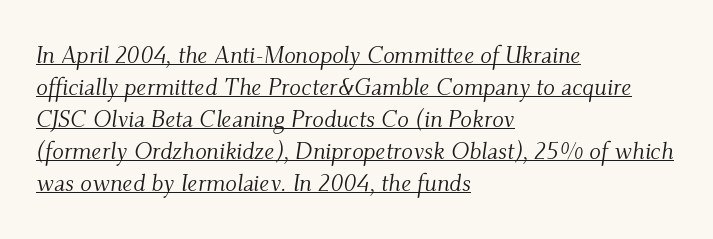
There is no visible air inserted between adjacent glyphs. This sample carries an underscore along the baseline area. The font sits on the lighter half of the weight spectrum, regular included. Would a proofreader flag this as italicized? Yes.
